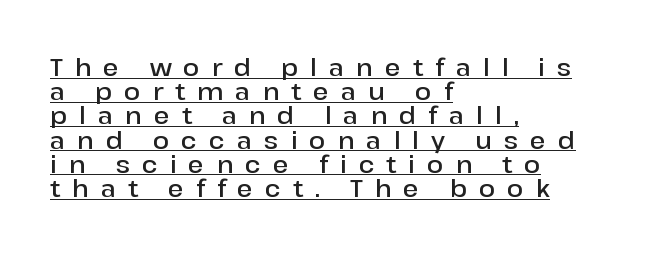
The image shows 24 px text type, upright; set left-aligned, tight line spacing (1.01x), unusually wide letter spacing (+0.5 em), underlined.
